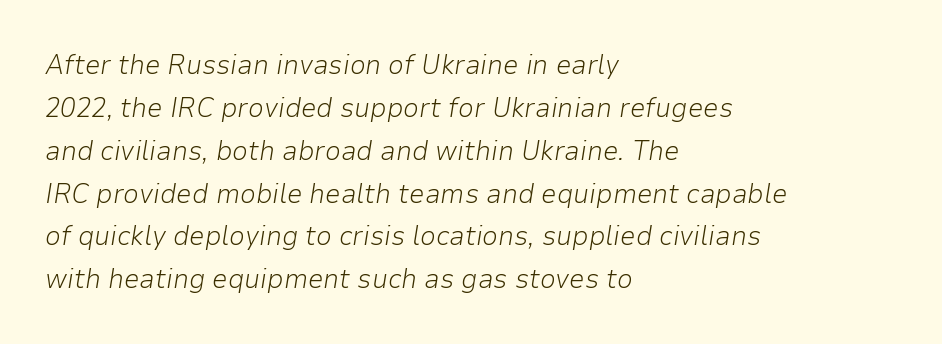
Q: Is the text bold? A: No.
Q: Is the text italic (slanted)? A: Yes, it leans right by about 9 degrees.
Q: Is the text underlined? A: No.
Q: How is the paragraph aligned? A: Left-aligned.
Q: Is the spacing between letters normal or unusually wide? A: Normal.
Q: Is the spacing between lines tight, normal or loose? A: Normal.
Q: Width (condensed, normal, or wide)? A: Normal.
Q: Stroke contrast? A: Low.
Q: x-height? A: Medium.
Q: Monospaced? A: No.
